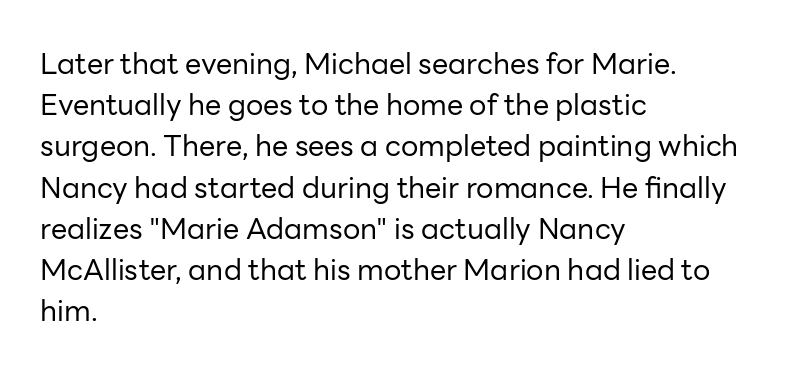
{"serif": "no", "italic": "no", "bold": "no", "weight": "regular", "width": "normal", "stroke_contrast": "low", "x_height": "medium", "monospaced": "no", "underline": "no", "align": "left", "line_spacing": "normal", "line_spacing_ratio": 1.42, "letter_spacing": "normal", "letter_spacing_em": 0.0, "glyph_px": 29}
